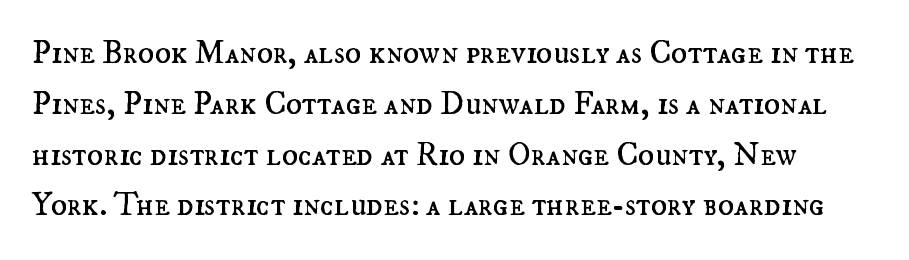
Q: Is the text bold? A: No.
Q: Is the text italic (slanted)? A: No, it is upright.
Q: Is the text underlined? A: No.
Q: Is the spacing between letters normal or unusually wide? A: Normal.
Q: Is the spacing between lines tight, normal or loose? A: Normal.
Q: Width (condensed, normal, or wide)? A: Normal.
Q: Stroke contrast? A: Medium.
Q: x-height? A: Small.
Q: Monospaced? A: No.
